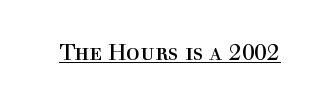
Students, observe the line beneath the letters — that is underlining. You can tell it's not italic because the verticals are truly vertical. Stems here are at most as thick as an everyday book face. Between one letter and the next there's only the usual sliver of space.
